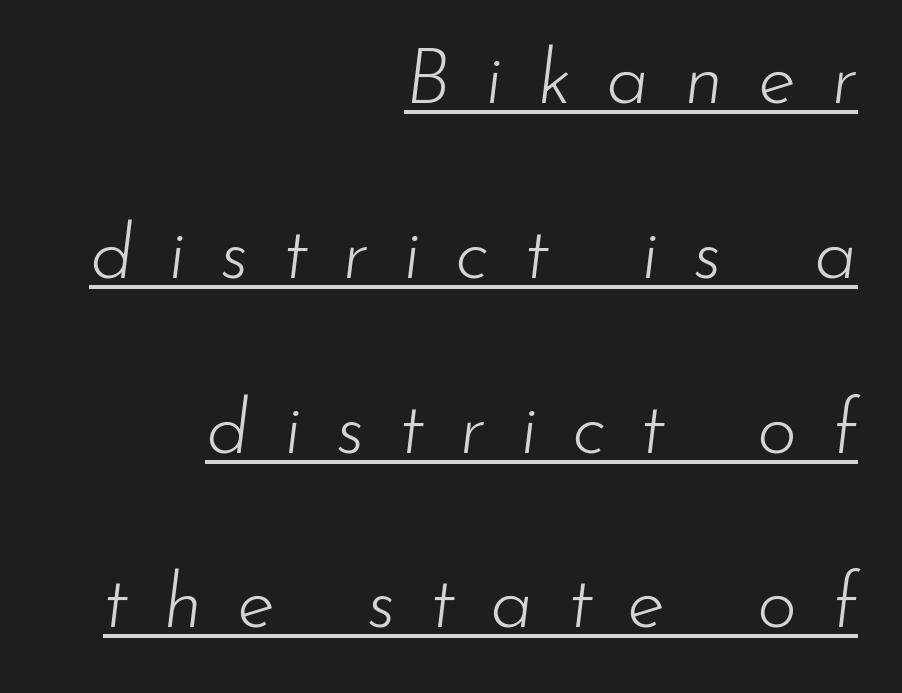
The image shows 77 px light type, italic (leaning right); set right-aligned, loose line spacing (2.27x), unusually wide letter spacing (+0.45 em), underlined; low stroke contrast and a small x-height.
